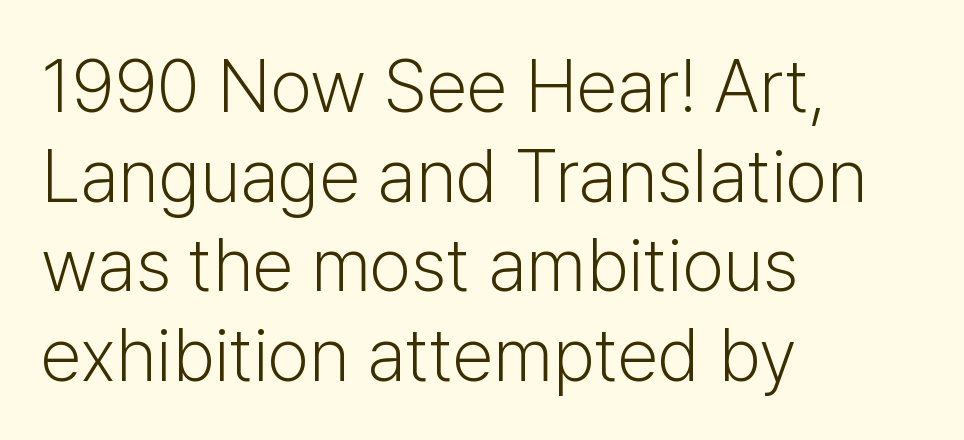
The image shows 74 px light sans-serif type, upright; set left-aligned, line spacing 1.21x, normal letter spacing, not underlined; low stroke contrast and a medium x-height.
